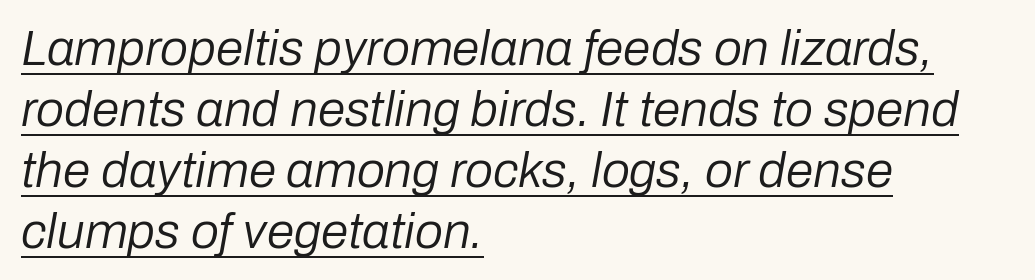
The image shows 50 px regular-weight type, italic (leaning right); set left-aligned, line spacing 1.22x, normal letter spacing, underlined; low stroke contrast and a medium x-height.
